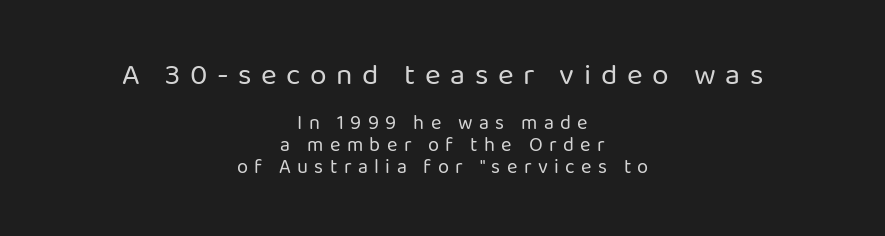
Q: Is the text bold? A: No.
Q: Is the text italic (slanted)? A: No, it is upright.
Q: Is the typeface a serif or a sans-serif typeface? A: Sans-serif.
Q: Is the text underlined? A: No.
Q: How is the paragraph aligned? A: Centered.
Q: Is the spacing between letters normal or unusually wide? A: Unusually wide.
Q: Is the spacing between lines tight, normal or loose? A: Tight.
Q: Which block of text is set in a larger size, the first (top) or the second (bottom)? A: The first (top) one.
Q: Width (condensed, normal, or wide)? A: Normal.
Q: Stroke contrast? A: Low.
Q: x-height? A: Medium.
Q: Monospaced? A: No.
